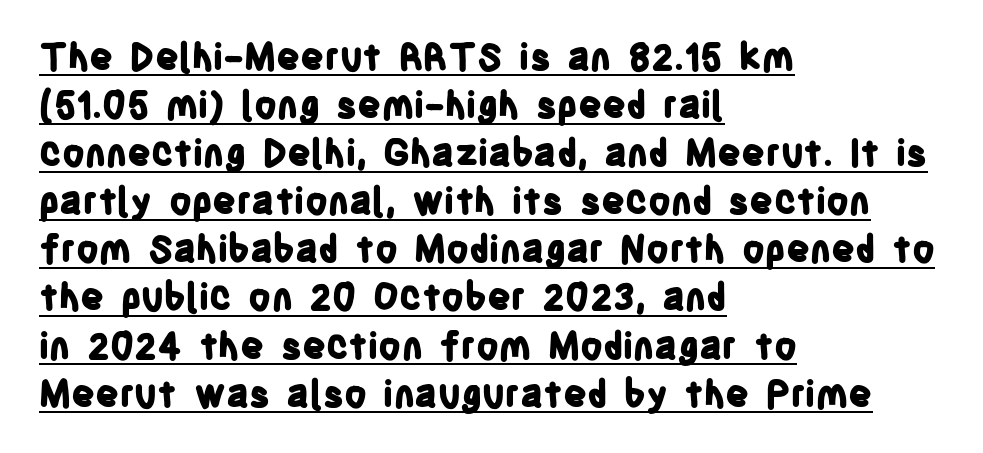
Q: Is the text bold? A: Yes.
Q: Is the text italic (slanted)? A: No, it is upright.
Q: Is the typeface a serif or a sans-serif typeface? A: Sans-serif.
Q: Is the text underlined? A: Yes.
Q: How is the paragraph aligned? A: Left-aligned.
Q: Is the spacing between letters normal or unusually wide? A: Normal.
Q: Is the spacing between lines tight, normal or loose? A: Normal.
Q: Width (condensed, normal, or wide)? A: Condensed.
Q: Stroke contrast? A: Low.
Q: x-height? A: Large.
Q: Monospaced? A: No.
